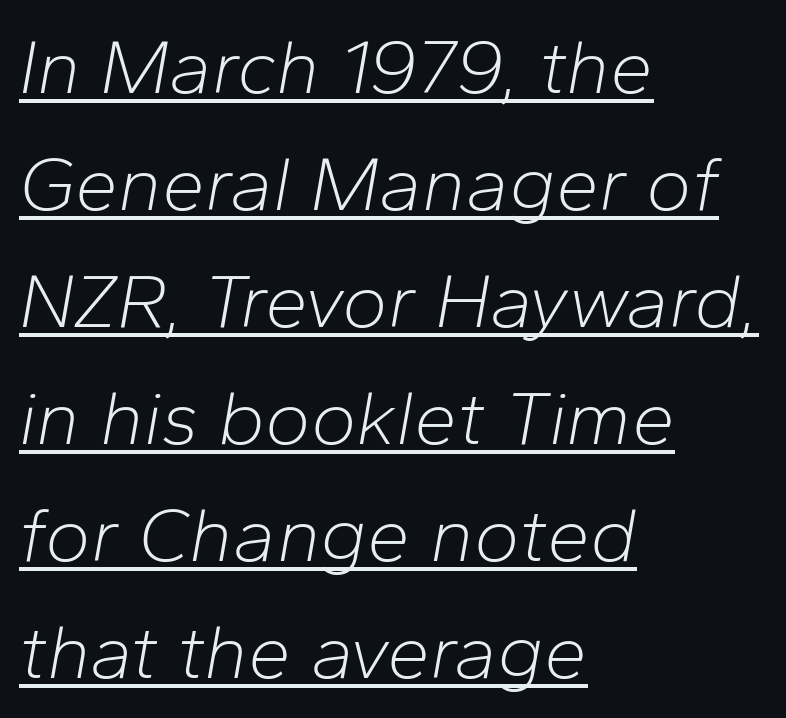
Q: Is the text bold? A: No.
Q: Is the text italic (slanted)? A: Yes, it leans right by about 10 degrees.
Q: Is the text underlined? A: Yes.
Q: How is the paragraph aligned? A: Left-aligned.
Q: Is the spacing between letters normal or unusually wide? A: Normal.
Q: Is the spacing between lines tight, normal or loose? A: Normal.
Q: Width (condensed, normal, or wide)? A: Normal.
Q: Stroke contrast? A: Low.
Q: x-height? A: Medium.
Q: Monospaced? A: No.
